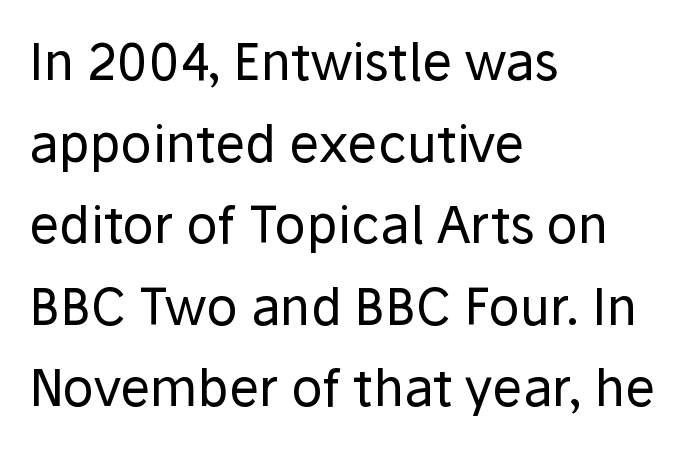
Q: Is the text bold? A: No.
Q: Is the text italic (slanted)? A: No, it is upright.
Q: Is the typeface a serif or a sans-serif typeface? A: Sans-serif.
Q: Is the text underlined? A: No.
Q: How is the paragraph aligned? A: Left-aligned.
Q: Is the spacing between letters normal or unusually wide? A: Normal.
Q: Is the spacing between lines tight, normal or loose? A: Normal.
Q: Width (condensed, normal, or wide)? A: Normal.
Q: Stroke contrast? A: Low.
Q: x-height? A: Medium.
Q: Monospaced? A: No.
